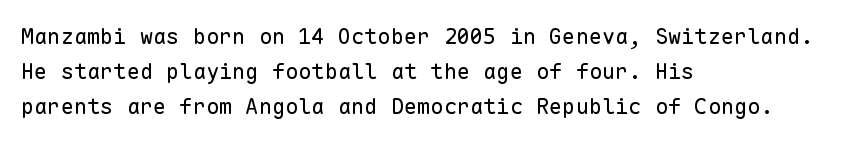
Q: Is the text bold? A: No.
Q: Is the text italic (slanted)? A: No, it is upright.
Q: Is the text underlined? A: No.
Q: How is the paragraph aligned? A: Left-aligned.
Q: Is the spacing between letters normal or unusually wide? A: Normal.
Q: Is the spacing between lines tight, normal or loose? A: Normal.
